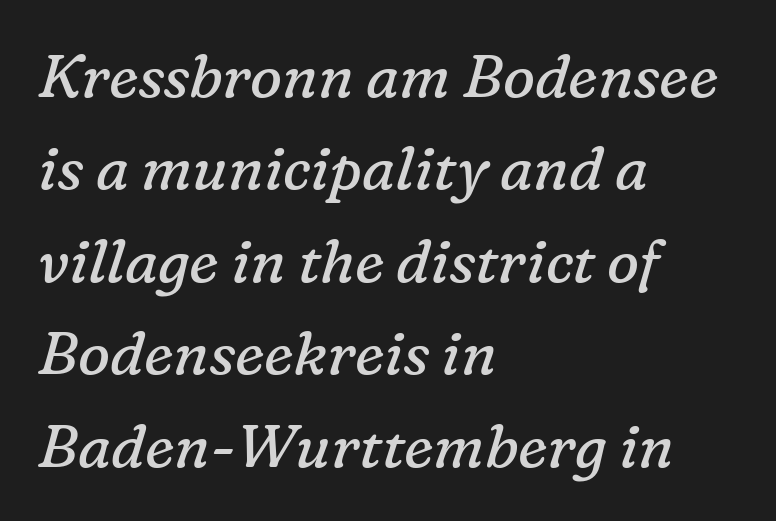
Is this a fixed-width face? No — the glyphs have proportional, varying widths. Any mark beneath the type? The region is blank. Here the glyphs are tracked normally, forming tight word shapes. Letterform terminals end in serifs throughout the passage. This is oblique type, the kind used for emphasis or titles. Each stroke keeps to a modest, everyday thickness or less.
